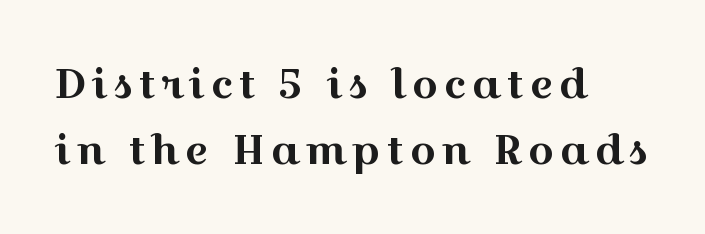
The image shows 41 px wide serif type, upright; set left-aligned, normal line spacing (1.61x), not underlined; a medium x-height.
